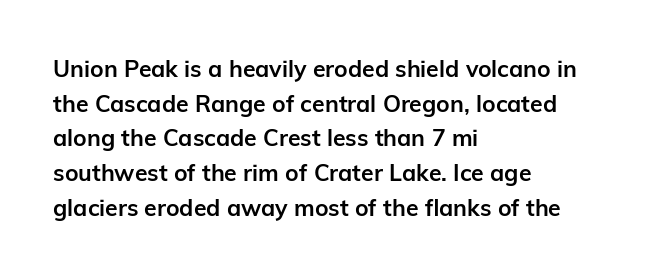
The image shows 23 px bold type, upright; set left-aligned, normal line spacing (1.51x), normal letter spacing, not underlined.
